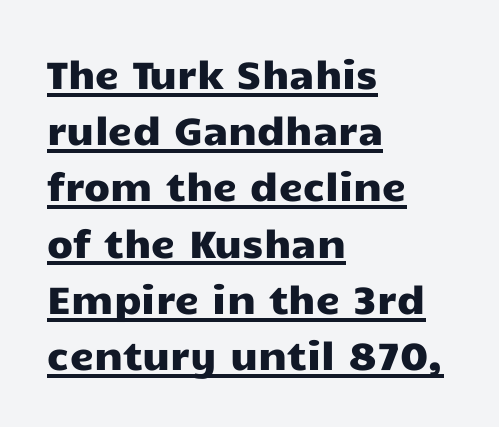
Q: Is the text italic (slanted)? A: No, it is upright.
Q: Is the typeface a serif or a sans-serif typeface? A: Sans-serif.
Q: Is the text underlined? A: Yes.
Q: How is the paragraph aligned? A: Left-aligned.
Q: Is the spacing between letters normal or unusually wide? A: Normal.
Q: Is the spacing between lines tight, normal or loose? A: Normal.
Q: Width (condensed, normal, or wide)? A: Wide.
Q: Stroke contrast? A: Low.
Q: x-height? A: Medium.
Q: Monospaced? A: No.
